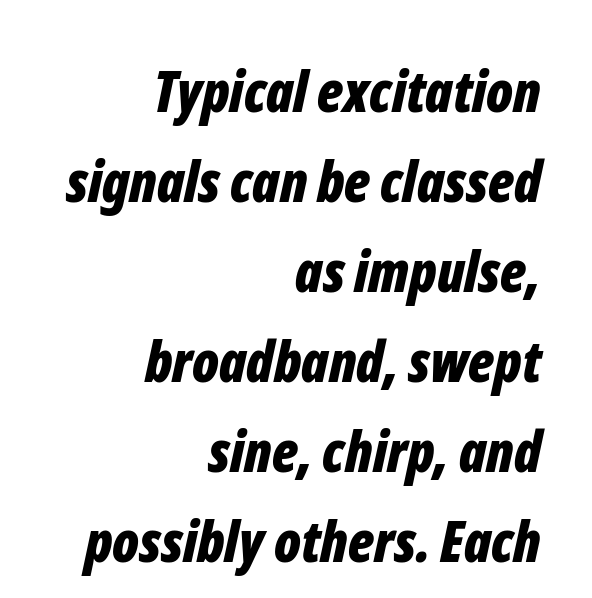
Letter spacing: default. Does the copy run flush right? Yes — the right margin is perfectly even. Lines of text with bare space underneath. Designer's note — italics engaged.
